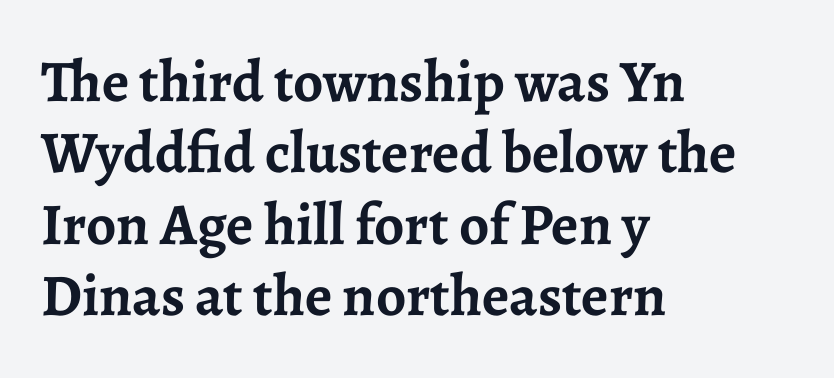
{"serif": "yes", "italic": "no", "bold": "yes", "weight": "semibold", "width": "normal", "stroke_contrast": "low", "x_height": "medium", "monospaced": "no", "underline": "no", "align": "left", "line_spacing_ratio": 1.21, "letter_spacing": "normal", "letter_spacing_em": 0.0, "glyph_px": 59}
